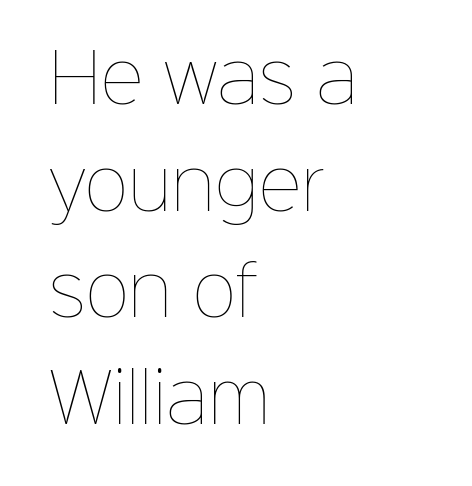
The image shows 67 px thin type, upright; set left-aligned, normal line spacing (1.59x), normal letter spacing, not underlined; low stroke contrast and a medium x-height.
